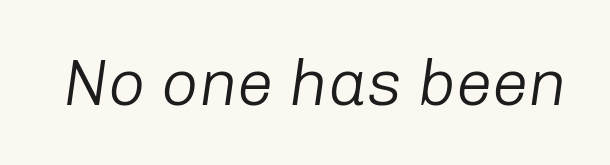
Compared with typical body copy, the letter spacing here is the same. Weight: not bold — regular or lighter. Style check: oblique. Letters rest on an invisible, unmarked baseline.
